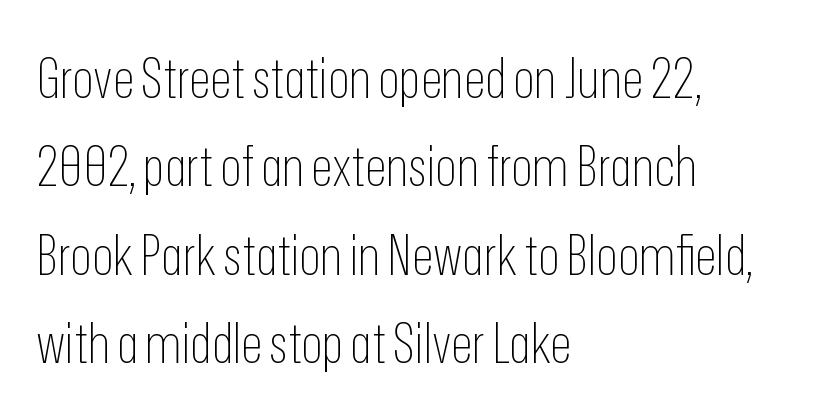
Words float on clear page, feet unadorned. This sample keeps an unexceptional amount of space between lines. Typeset ragged right — the left edge is the straight one. It's the straight-up-and-down kind of type. On a weight scale, this lands at 450 or below.
